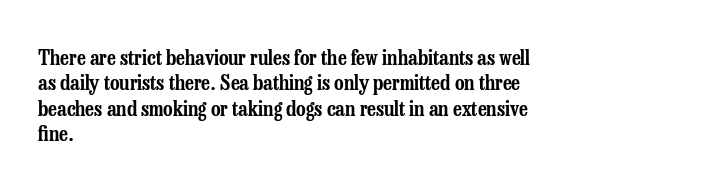
The image shows 21 px text type, upright; set left-aligned, line spacing 1.21x, normal letter spacing, not underlined.
